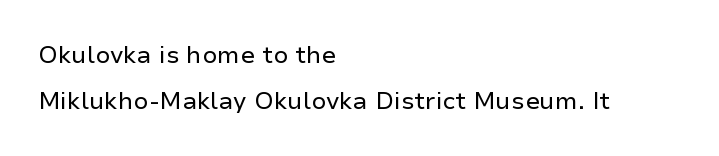
Q: Is the text bold? A: No.
Q: Is the text italic (slanted)? A: No, it is upright.
Q: Is the text underlined? A: No.
Q: How is the paragraph aligned? A: Left-aligned.
Q: Is the spacing between letters normal or unusually wide? A: Normal.
Q: Is the spacing between lines tight, normal or loose? A: Loose.
